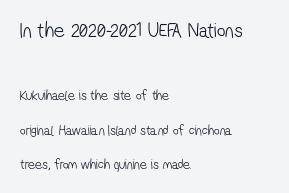
The image shows 21 px text type; set left-aligned, loose line spacing (2.46x), normal letter spacing, not underlined; the first (top) block is 1.5x larger.
